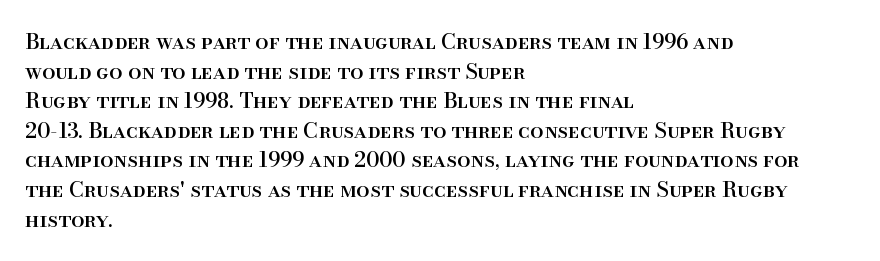
The image shows 21 px text type, upright; set left-aligned, normal line spacing (1.41x), normal letter spacing, not underlined.
